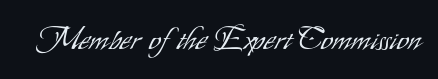
The image shows 30 px light, condensed sans-serif type; set normal letter spacing, not underlined; low stroke contrast and a small x-height.
